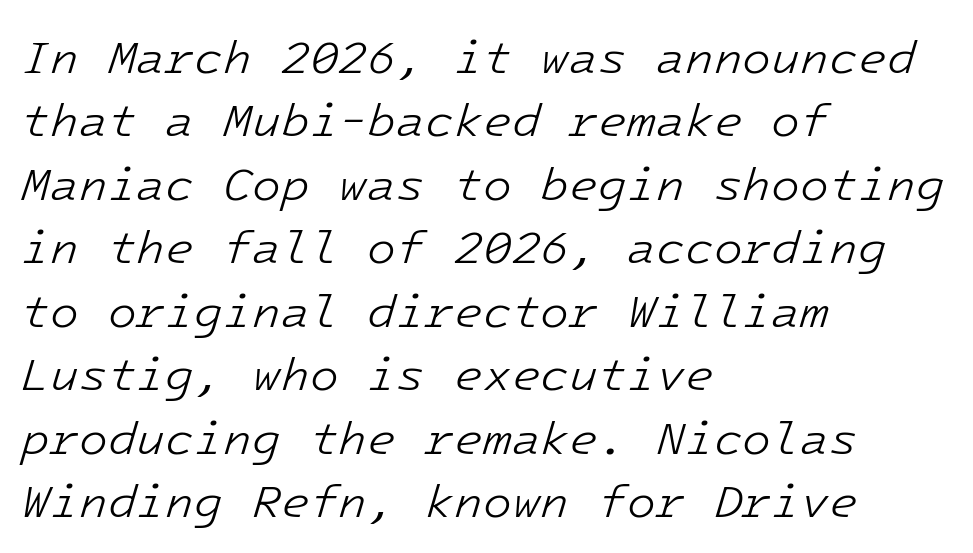
{"italic": "yes", "lean": "right", "slant_degrees": 16, "bold": "no", "weight": "light", "width": "normal", "stroke_contrast": "low", "x_height": "medium", "monospaced": "yes", "underline": "no", "align": "left", "line_spacing": "normal", "line_spacing_ratio": 1.35, "letter_spacing": "normal", "letter_spacing_em": 0.0, "glyph_px": 47}
